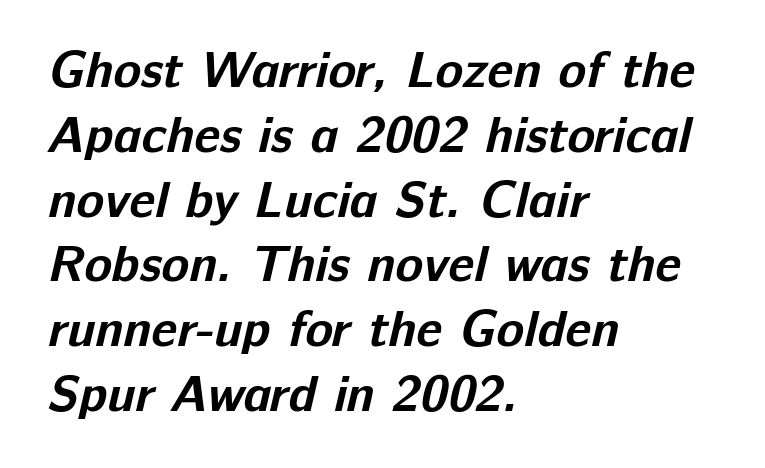
Letters rest on an invisible, unmarked baseline. If you drew a ruler down the left edge, every line would touch it. The text was rendered using a sans face with plain stroke endings. The line-height multiplier appears to be the usual default. This sample uses plain, unmodified letter spacing.
